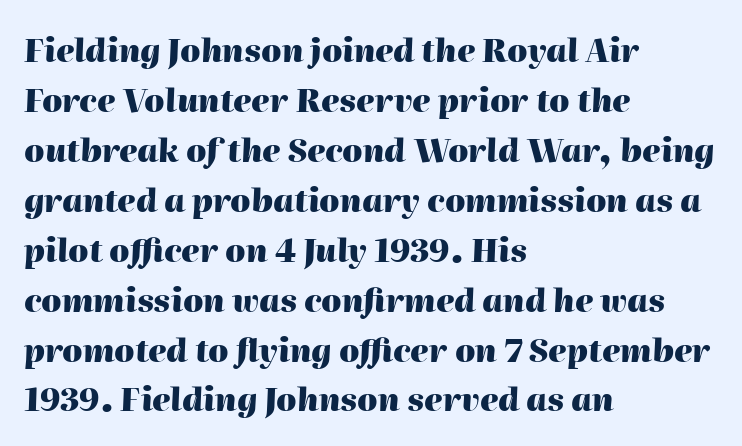
Q: Is the text bold? A: Yes.
Q: Is the text italic (slanted)? A: Yes, it leans right by about 2 degrees.
Q: Is the text underlined? A: No.
Q: How is the paragraph aligned? A: Left-aligned.
Q: Is the spacing between letters normal or unusually wide? A: Normal.
Q: Is the spacing between lines tight, normal or loose? A: Normal.
Q: Width (condensed, normal, or wide)? A: Normal.
Q: Stroke contrast? A: High.
Q: x-height? A: Medium.
Q: Monospaced? A: No.
